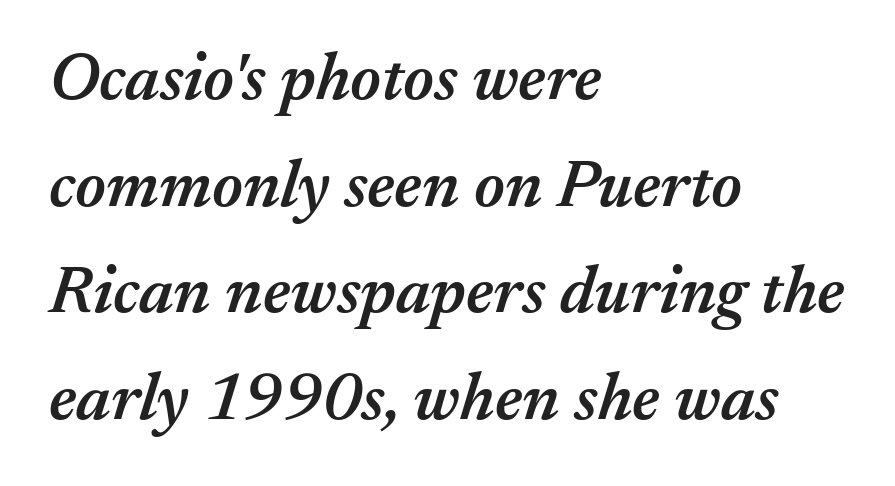
Q: Is the text bold? A: Semi-bold.
Q: Is the text italic (slanted)? A: Yes, it leans right by about 17 degrees.
Q: Is the text underlined? A: No.
Q: How is the paragraph aligned? A: Left-aligned.
Q: Is the spacing between letters normal or unusually wide? A: Normal.
Q: Is the spacing between lines tight, normal or loose? A: Normal.
Q: Width (condensed, normal, or wide)? A: Normal.
Q: Stroke contrast? A: Medium.
Q: x-height? A: Medium.
Q: Monospaced? A: No.
